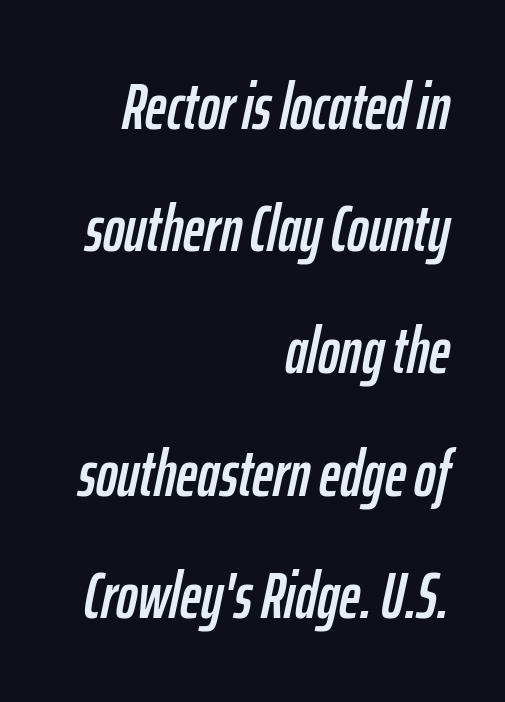
The image shows 65 px condensed type, italic (leaning right); set right-aligned, line spacing 1.88x, normal letter spacing, not underlined; low stroke contrast and a medium x-height.
